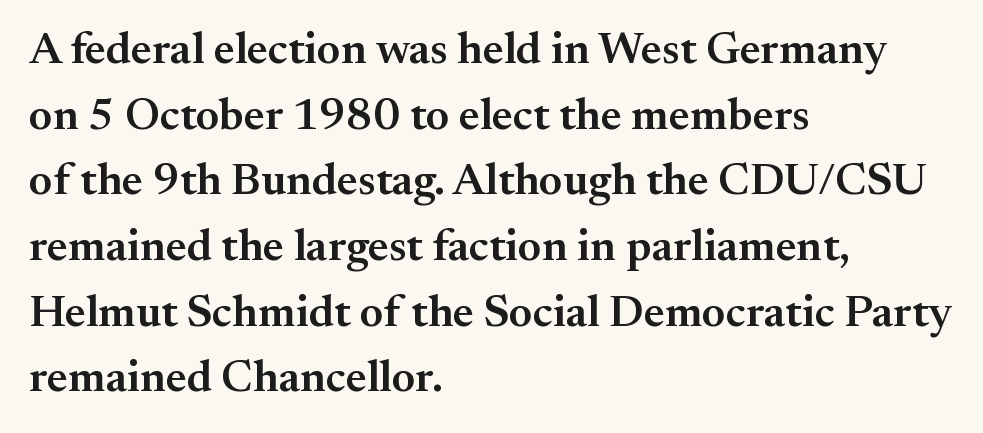
{"serif": "yes", "italic": "no", "bold": "semi", "weight": "semibold", "width": "normal", "stroke_contrast": "medium", "x_height": "small", "monospaced": "no", "underline": "no", "align": "left", "line_spacing": "normal", "line_spacing_ratio": 1.46, "letter_spacing": "normal", "letter_spacing_em": 0.0, "glyph_px": 45}
